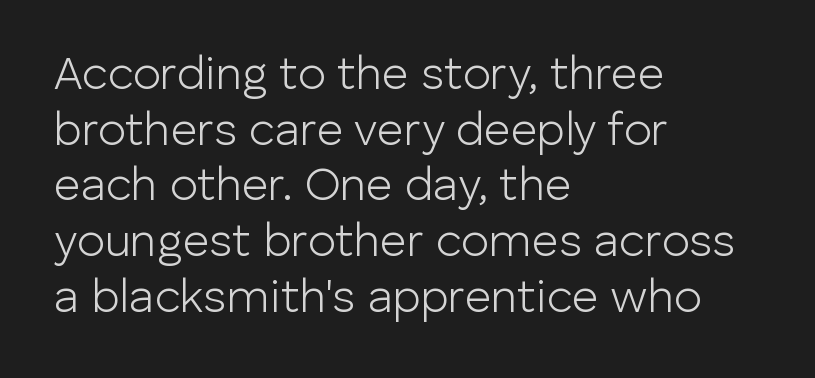
Beneath every word, the page is bare. Heaviness? Minimal to ordinary, like unemphasized prose. Line starts are locked; line ends wander. Here the glyphs are tracked normally, forming tight word shapes.
